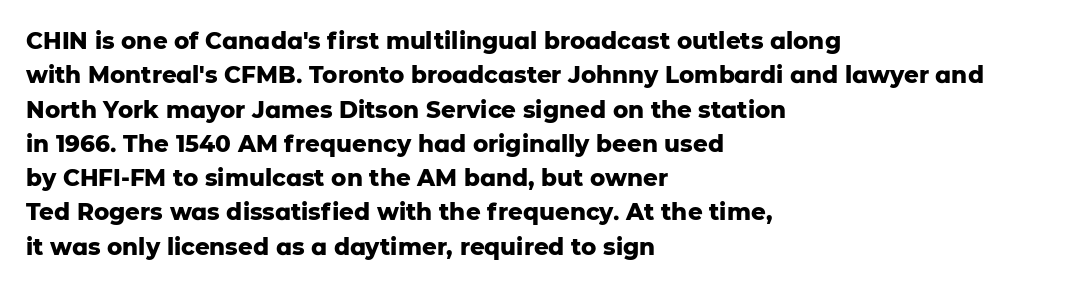
{"italic": "no", "bold": "yes", "underline": "no", "align": "left", "line_spacing": "normal", "line_spacing_ratio": 1.49, "letter_spacing": "normal", "letter_spacing_em": 0.0, "glyph_px": 23}
